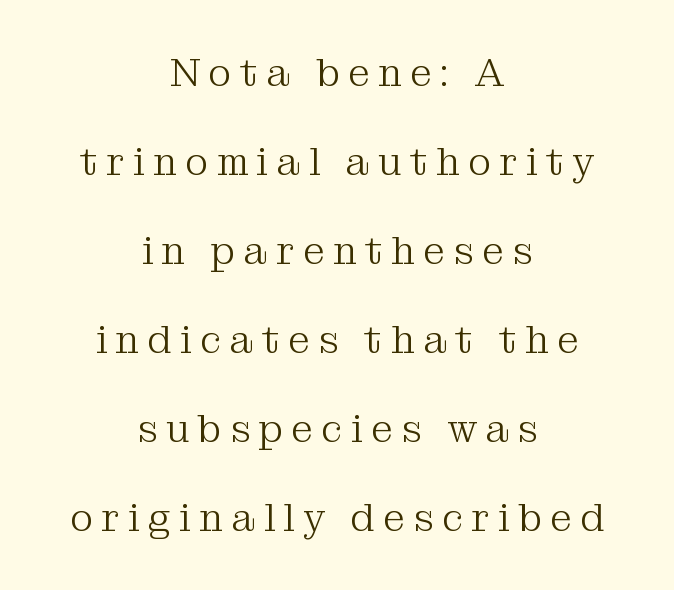
{"serif": "yes", "italic": "no", "bold": "no", "weight": "light", "width": "normal", "stroke_contrast": "medium", "x_height": "medium", "monospaced": "no", "underline": "no", "align": "center", "line_spacing": "loose", "line_spacing_ratio": 2.28, "letter_spacing": "wide", "letter_spacing_em": 0.22, "glyph_px": 39}
